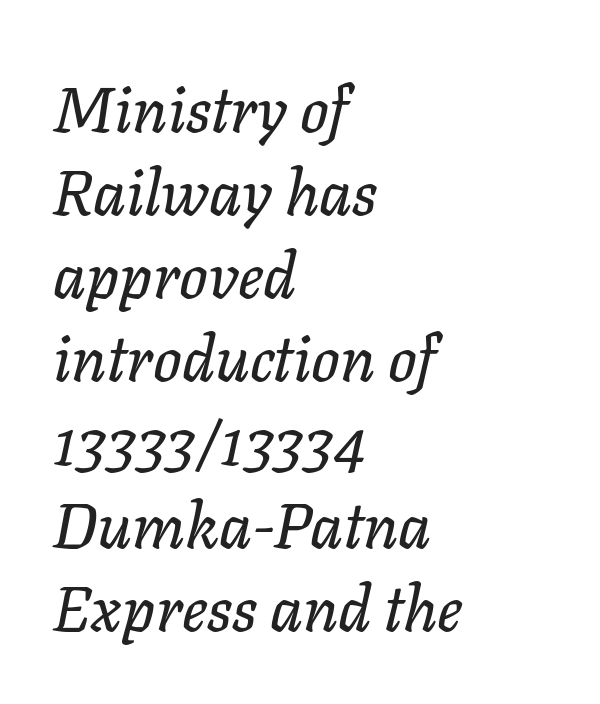
Students, observe: this is what conventionally led text looks like. The ragged edge is on the right, which tells us the setting is flush left. The space beneath each line is pristine and unruled. Is the letter spacing exaggerated? No — it looks like the ordinary default. This sample has the flowing, uneven cadence of proportional lettering.
